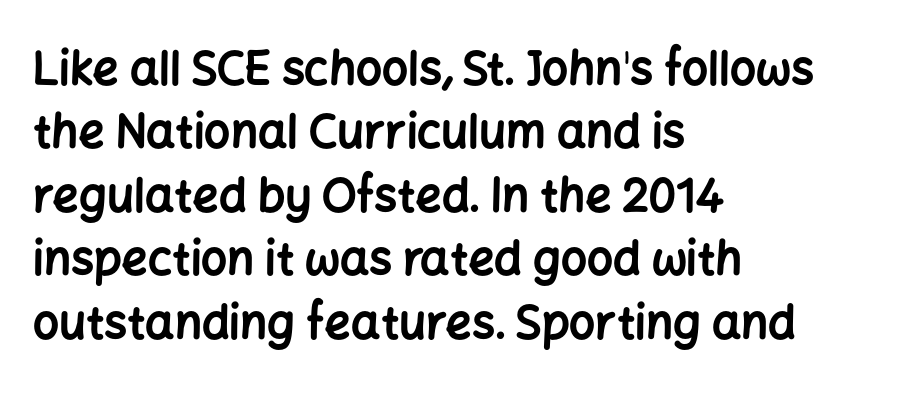
Q: Is the text bold? A: Yes.
Q: Is the text italic (slanted)? A: No, it is upright.
Q: Is the typeface a serif or a sans-serif typeface? A: Sans-serif.
Q: Is the text underlined? A: No.
Q: How is the paragraph aligned? A: Left-aligned.
Q: Is the spacing between letters normal or unusually wide? A: Normal.
Q: Is the spacing between lines tight, normal or loose? A: Normal.
Q: Width (condensed, normal, or wide)? A: Normal.
Q: Stroke contrast? A: Low.
Q: x-height? A: Medium.
Q: Monospaced? A: No.
